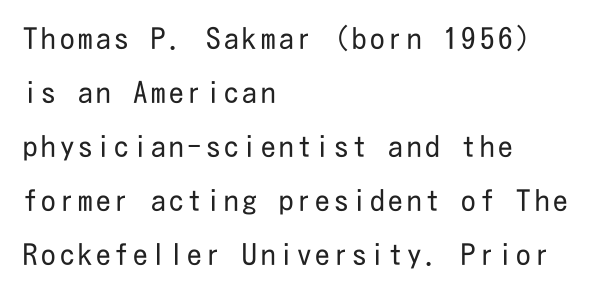
The image shows 29 px regular-weight, condensed sans-serif type, upright; set left-aligned, line spacing 1.86x, not underlined; low stroke contrast and a medium x-height.
